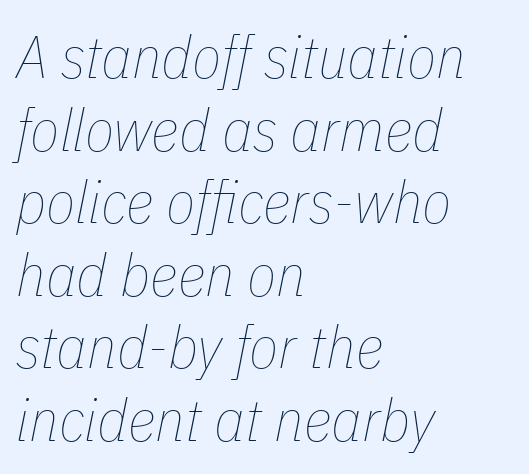
Q: Is the text bold? A: No.
Q: Is the text italic (slanted)? A: Yes, it leans right by about 11 degrees.
Q: Is the text underlined? A: No.
Q: How is the paragraph aligned? A: Left-aligned.
Q: Is the spacing between letters normal or unusually wide? A: Normal.
Q: Width (condensed, normal, or wide)? A: Condensed.
Q: Stroke contrast? A: Low.
Q: x-height? A: Medium.
Q: Monospaced? A: No.
